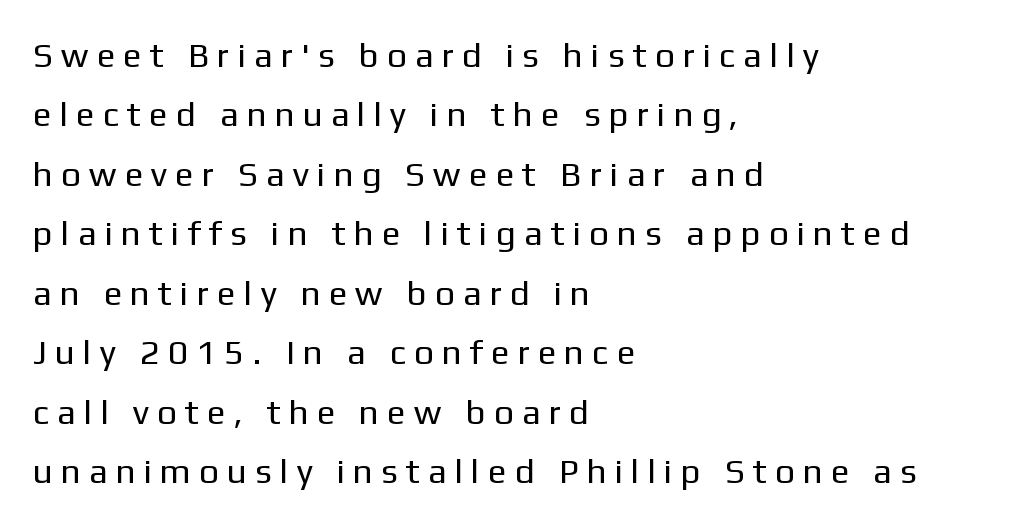
Q: Is the text bold? A: No.
Q: Is the text italic (slanted)? A: No, it is upright.
Q: Is the typeface a serif or a sans-serif typeface? A: Sans-serif.
Q: Is the text underlined? A: No.
Q: How is the paragraph aligned? A: Left-aligned.
Q: Is the spacing between letters normal or unusually wide? A: Unusually wide.
Q: Is the spacing between lines tight, normal or loose? A: Normal.
Q: Width (condensed, normal, or wide)? A: Normal.
Q: Stroke contrast? A: Low.
Q: x-height? A: Medium.
Q: Monospaced? A: No.
